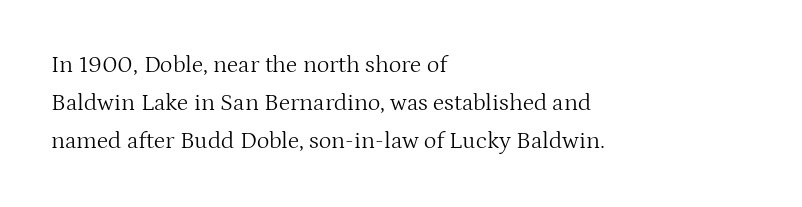
Q: Is the text bold? A: No.
Q: Is the text italic (slanted)? A: No, it is upright.
Q: Is the text underlined? A: No.
Q: How is the paragraph aligned? A: Left-aligned.
Q: Is the spacing between letters normal or unusually wide? A: Normal.
Q: Is the spacing between lines tight, normal or loose? A: Normal.
